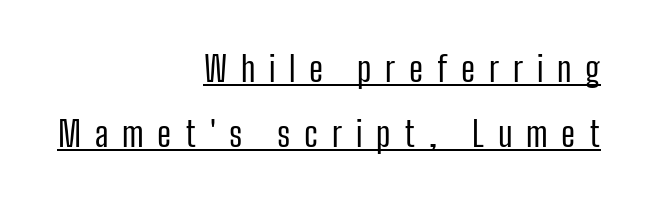
Underlining? Definitely there. The axis of the letterforms is exactly vertical. The letterforms sit at book weight or below. These lines are rendered in a variable-pitch font.
